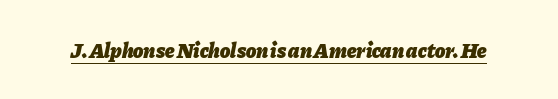
The rendering applies a slant to the glyphs. Look at the tracking — it's just the regular setting, nothing added. Set as a true bold cut, around the 700 mark. The string is rendered with underlining switched on.
